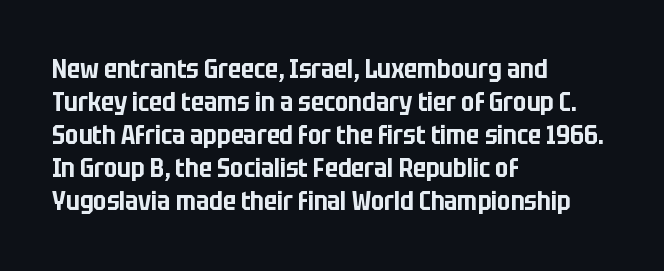
The foot of each line stays bare and open. Leading matches the norm, producing a regular column. The paragraph shown leans on its left margin. The gaps between neighbouring characters are ordinary and unremarkable. Italic? Not at all — the glyphs are vertical.
